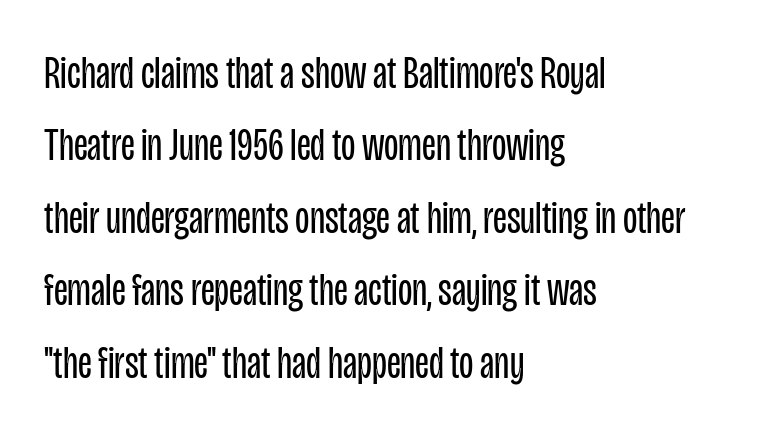
{"serif": "no", "italic": "no", "bold": "no", "weight": "regular", "width": "condensed", "stroke_contrast": "low", "x_height": "large", "monospaced": "no", "underline": "no", "align": "left", "line_spacing": "normal", "line_spacing_ratio": 1.54, "letter_spacing": "normal", "letter_spacing_em": 0.0, "glyph_px": 47}
